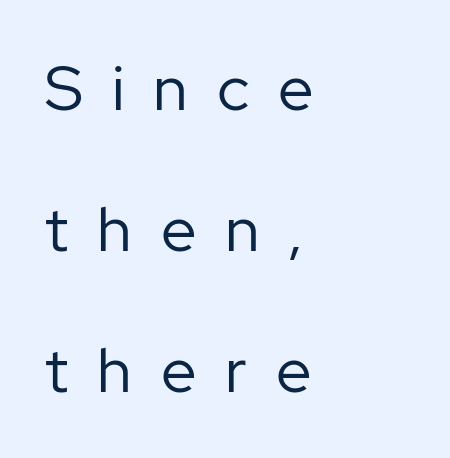
Regarding serifs, this sample does without them. How would I describe the line gaps? Wide and relaxed. The typography opts for an upright posture over an oblique one. Is the stroke heavy? The answer is a plain regular-or-lighter. Just letters on the line, the space beneath them empty. Note the varied advance widths — an 'i' is clearly narrower than an 'm'.
